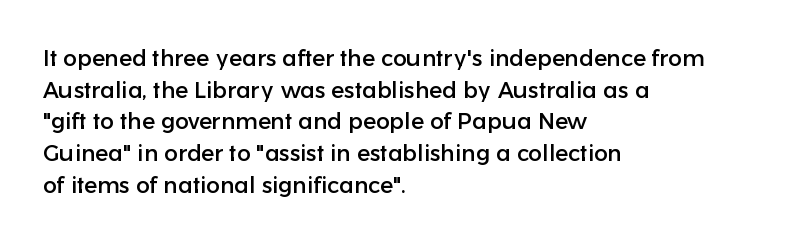
The tracking reads as untouched default to a designer's eye. These lines were composed using upright roman letters. A clean baseline with only descenders dipping below it. The designer left line spacing at the default. The lines are quadded left.
